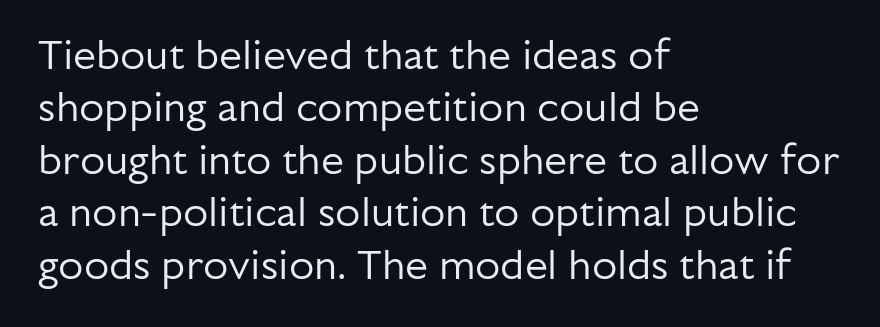
Is the stroke heavy? The answer is a plain regular-or-lighter. Is this a sans? Yes — the strokes have no serifs. Every row of glyphs begins at an identical x-position on the left. Lines of text with bare space underneath. Rendered with straight, roman letterforms. The rendering uses natural spacing where letterforms have individual widths.
